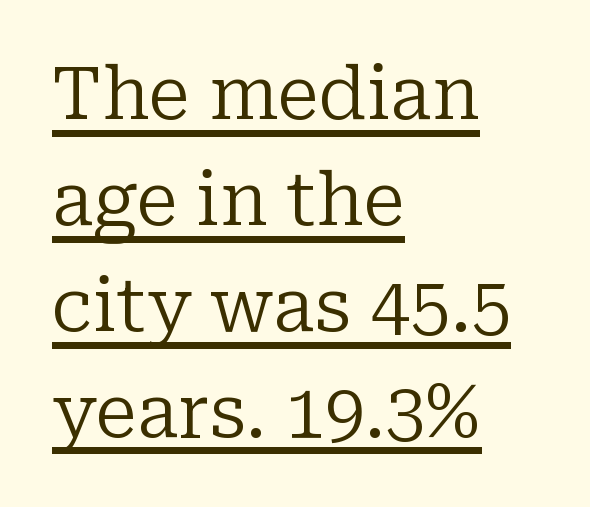
Q: Is the text bold? A: No.
Q: Is the text italic (slanted)? A: No, it is upright.
Q: Is the typeface a serif or a sans-serif typeface? A: Serif.
Q: Is the text underlined? A: Yes.
Q: How is the paragraph aligned? A: Left-aligned.
Q: Is the spacing between letters normal or unusually wide? A: Normal.
Q: Is the spacing between lines tight, normal or loose? A: Normal.
Q: Width (condensed, normal, or wide)? A: Normal.
Q: Stroke contrast? A: Low.
Q: x-height? A: Medium.
Q: Monospaced? A: No.
